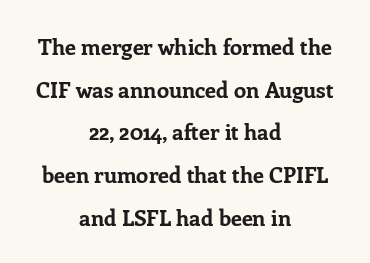
Q: Is the text bold? A: Yes.
Q: Is the text italic (slanted)? A: No, it is upright.
Q: Is the text underlined? A: No.
Q: How is the paragraph aligned? A: Centered.
Q: Is the spacing between letters normal or unusually wide? A: Normal.
Q: Is the spacing between lines tight, normal or loose? A: Loose.
